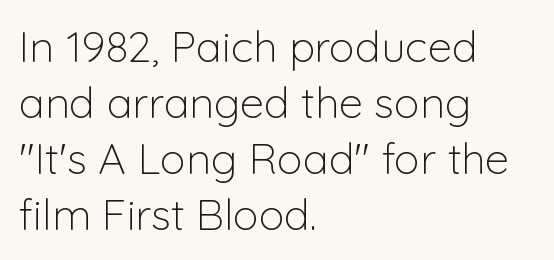
Typeset ragged right — the left edge is the straight one. Classification — sans serif. Weight: regular or lighter. No extra tracking has been applied to these lines.
